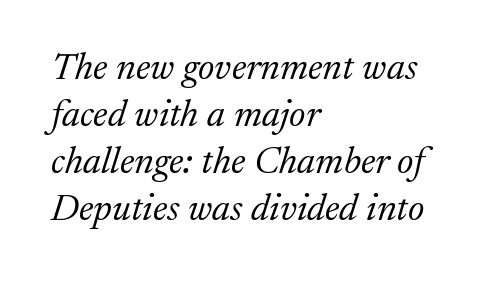
The image shows 38 px light serif type, italic (leaning right); set left-aligned, line spacing 1.24x, normal letter spacing, not underlined; medium stroke contrast and a medium x-height.
